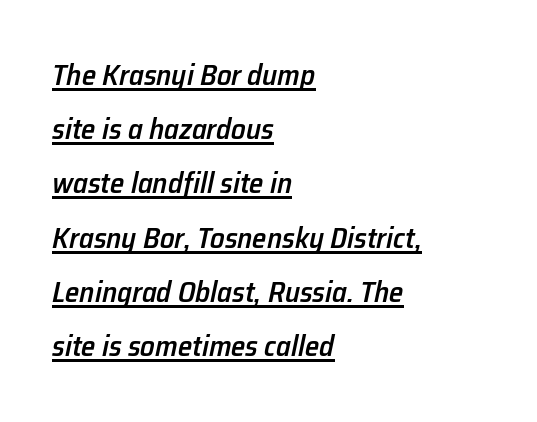
{"italic": "yes", "lean": "right", "slant_degrees": 12, "bold": "semi", "weight": "semibold", "width": "normal", "stroke_contrast": "low", "x_height": "medium", "monospaced": "no", "underline": "yes", "align": "left", "line_spacing_ratio": 1.87, "letter_spacing": "normal", "letter_spacing_em": 0.0, "glyph_px": 29}
